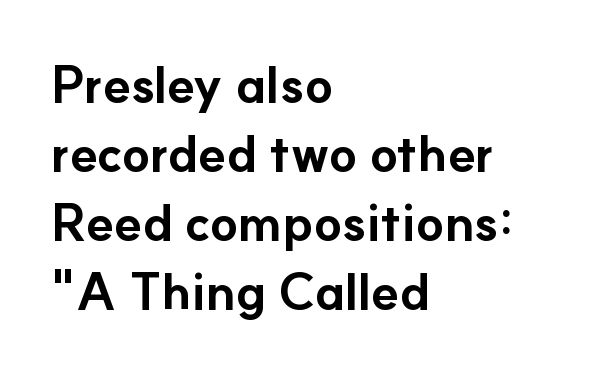
Q: Is the text bold? A: Yes.
Q: Is the text italic (slanted)? A: No, it is upright.
Q: Is the typeface a serif or a sans-serif typeface? A: Sans-serif.
Q: Is the text underlined? A: No.
Q: How is the paragraph aligned? A: Left-aligned.
Q: Is the spacing between letters normal or unusually wide? A: Normal.
Q: Is the spacing between lines tight, normal or loose? A: Normal.
Q: Width (condensed, normal, or wide)? A: Normal.
Q: Stroke contrast? A: Low.
Q: x-height? A: Small.
Q: Monospaced? A: No.
